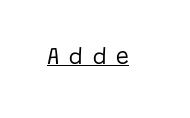
Posture: straight, roman, zero tilt. Descenders here cross a horizontal rule under the line. These glyphs show unthickened strokes, regular width or finer. How are the letters spaced? Widely, with obvious added tracking.
